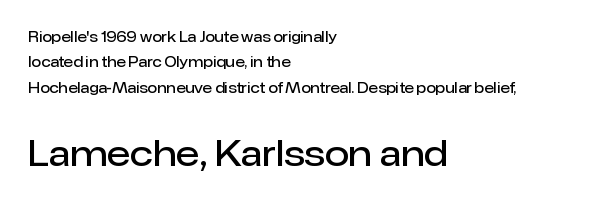
Quick note: underline off. The characters display no serif detailing; their extremities are plain. The lines in this sample share a left origin and differ only in where they stop. A semibold gives these letters moderate extra thickness, short of bold.
